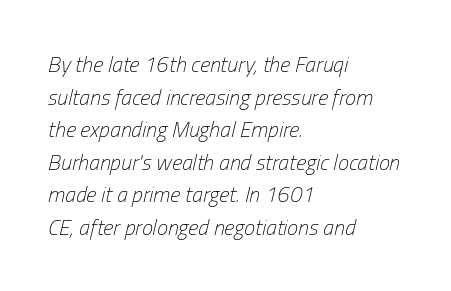
Q: Is the text bold? A: No.
Q: Is the text italic (slanted)? A: Yes, it leans right by about 13 degrees.
Q: Is the text underlined? A: No.
Q: How is the paragraph aligned? A: Left-aligned.
Q: Is the spacing between letters normal or unusually wide? A: Normal.
Q: Is the spacing between lines tight, normal or loose? A: Normal.
